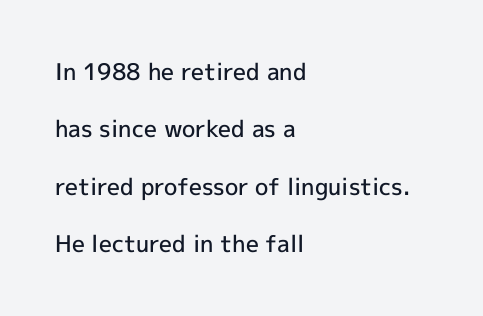
{"italic": "no", "bold": "semi", "underline": "no", "align": "left", "line_spacing": "loose", "line_spacing_ratio": 2.5, "letter_spacing": "normal", "letter_spacing_em": 0.0, "glyph_px": 23}
